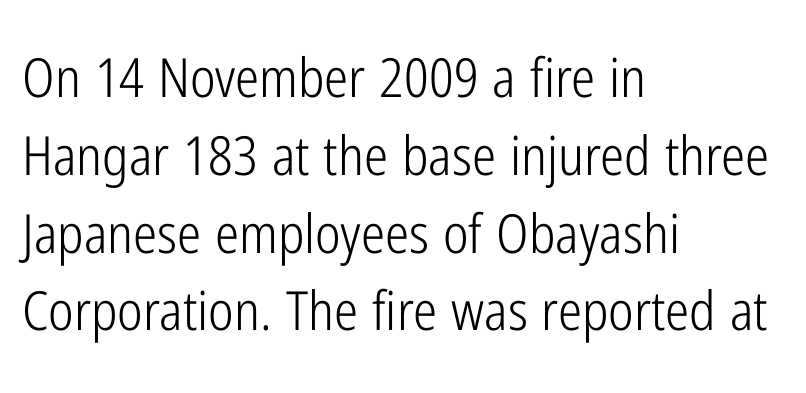
Q: Is the text bold? A: No.
Q: Is the text italic (slanted)? A: No, it is upright.
Q: Is the typeface a serif or a sans-serif typeface? A: Sans-serif.
Q: Is the text underlined? A: No.
Q: How is the paragraph aligned? A: Left-aligned.
Q: Is the spacing between letters normal or unusually wide? A: Normal.
Q: Is the spacing between lines tight, normal or loose? A: Normal.
Q: Width (condensed, normal, or wide)? A: Condensed.
Q: Stroke contrast? A: Low.
Q: x-height? A: Medium.
Q: Monospaced? A: No.
